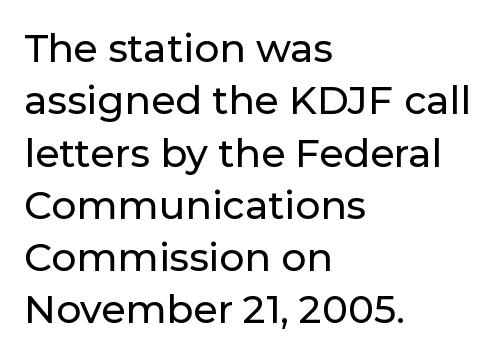
{"serif": "no", "italic": "no", "width": "normal", "stroke_contrast": "low", "x_height": "medium", "monospaced": "no", "underline": "no", "align": "left", "line_spacing": "normal", "line_spacing_ratio": 1.34, "letter_spacing": "normal", "letter_spacing_em": 0.0, "glyph_px": 39}
